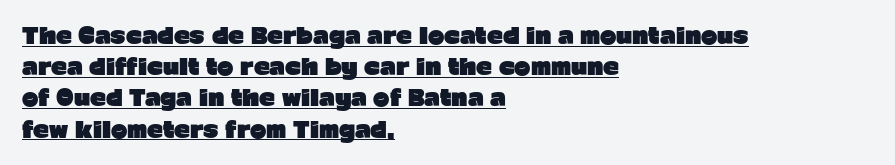
Regular leading. This sample carries an underscore along the baseline area. Each word holds together tightly as a unit, with standard inter-letter gaps. Posture: straight, roman, zero tilt. Alignment: flush left.
